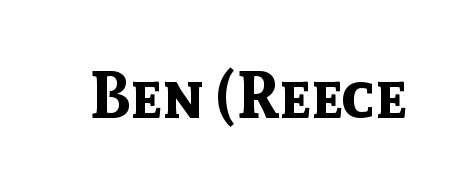
Honestly, the letter spacing is just normal — you wouldn't notice it. Rule under the text: the space is simply empty. The letters advance in unequal steps, a hallmark of proportional type. Heavy-handed strokes throughout: this text is bold. You can tell from the bare stems that sans-serif type was used. The letters stand straight up with perfectly vertical stems.
